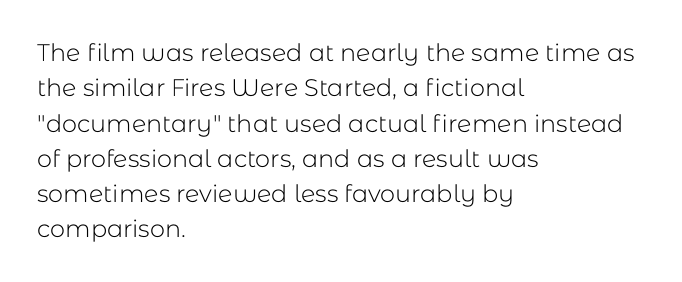
The image shows 24 px text type, upright; set left-aligned, normal line spacing (1.47x), normal letter spacing, not underlined.
